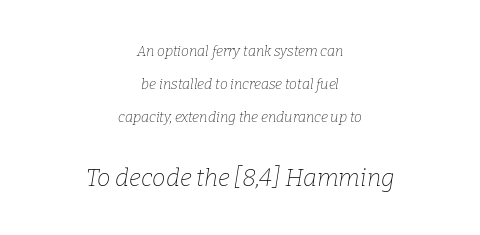
Q: Is the text bold? A: No.
Q: Is the text italic (slanted)? A: Yes, it leans right by about 9 degrees.
Q: Is the text underlined? A: No.
Q: How is the paragraph aligned? A: Centered.
Q: Is the spacing between letters normal or unusually wide? A: Normal.
Q: Is the spacing between lines tight, normal or loose? A: Loose.
Q: Which block of text is set in a larger size, the first (top) or the second (bottom)? A: The second (bottom) one.
